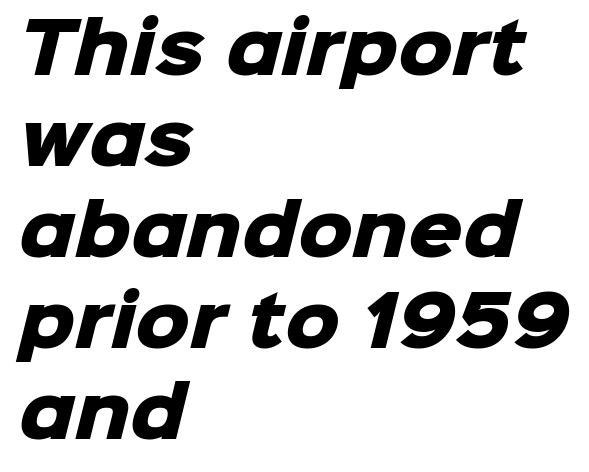
Underlining? Definitely not there. A full-strength bold gives these letters their thick strokes. Interline gaps are of average width in this sample. Is the block centered? No — it sits flush against the left margin.
